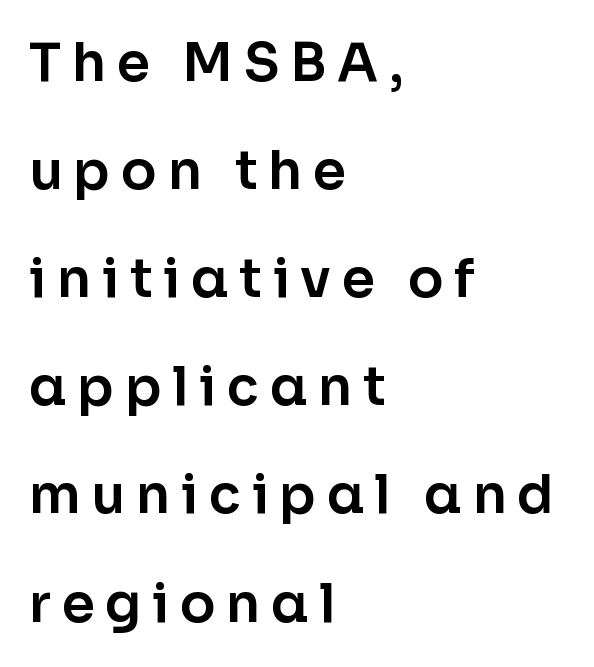
Quick note: interline space is abundant. Looks like regular typesetting: each glyph gets only the width it needs. Rule under the text: the space is simply empty. Left-aligned paragraph, ragged on the right.
